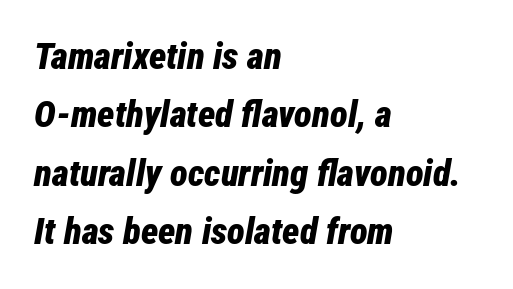
The image shows 37 px bold, condensed type, italic (leaning right); set left-aligned, normal line spacing (1.58x), normal letter spacing, not underlined; low stroke contrast and a medium x-height.
